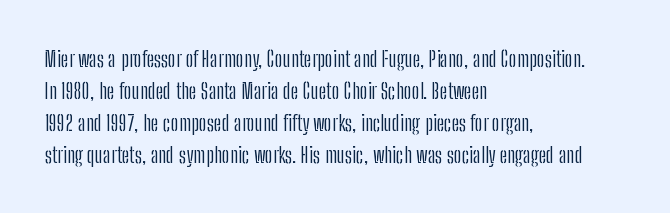
{"italic": "no", "bold": "no", "underline": "no", "align": "left", "line_spacing": "normal", "line_spacing_ratio": 1.45, "letter_spacing": "normal", "letter_spacing_em": 0.0, "glyph_px": 22}
